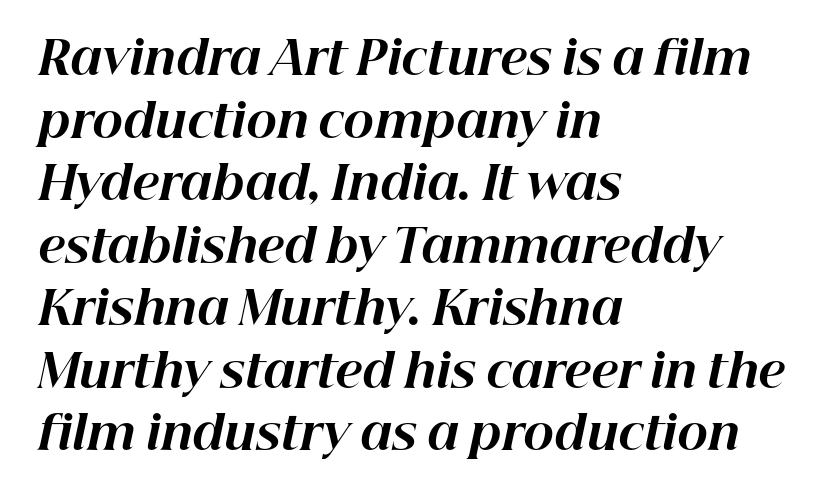
A dark, heavy texture on the line: the type is bold. Slanted lettering throughout. Spacing verdict: proportional, widths tailored to each character. This rendering features lettering with no underline.
